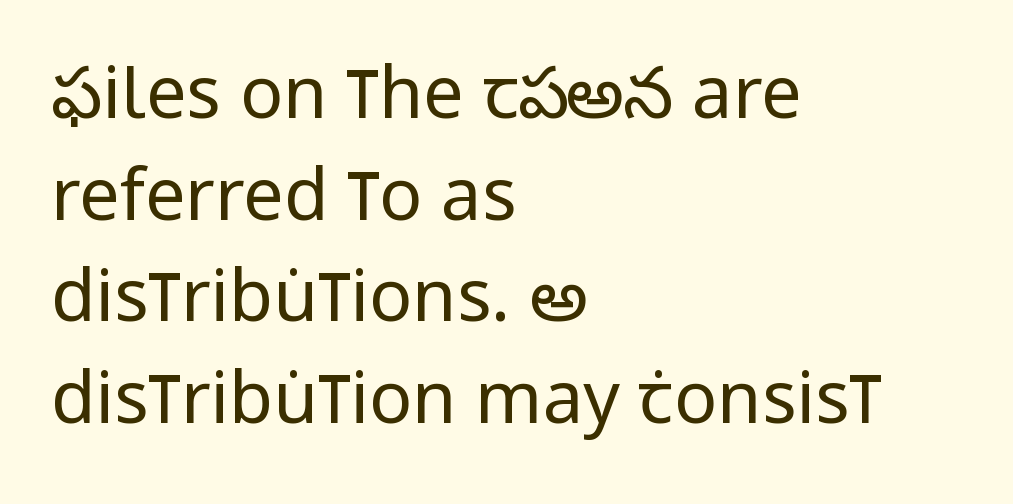
Q: Is the text bold? A: No.
Q: Is the text italic (slanted)? A: No, it is upright.
Q: Is the typeface a serif or a sans-serif typeface? A: Sans-serif.
Q: Is the text underlined? A: No.
Q: How is the paragraph aligned? A: Left-aligned.
Q: Is the spacing between letters normal or unusually wide? A: Normal.
Q: Is the spacing between lines tight, normal or loose? A: Normal.
Q: Width (condensed, normal, or wide)? A: Condensed.
Q: Stroke contrast? A: Low.
Q: x-height? A: Large.
Q: Monospaced? A: No.
